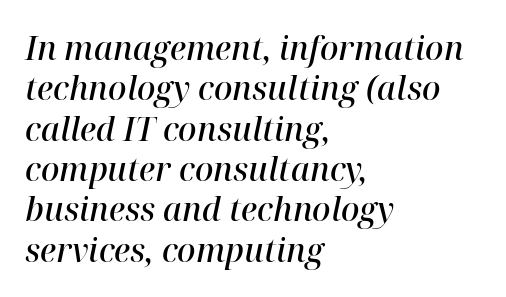
The image shows 32 px semibold serif type, italic (leaning right); set left-aligned, normal line spacing (1.26x), normal letter spacing, not underlined; high stroke contrast and a medium x-height.
